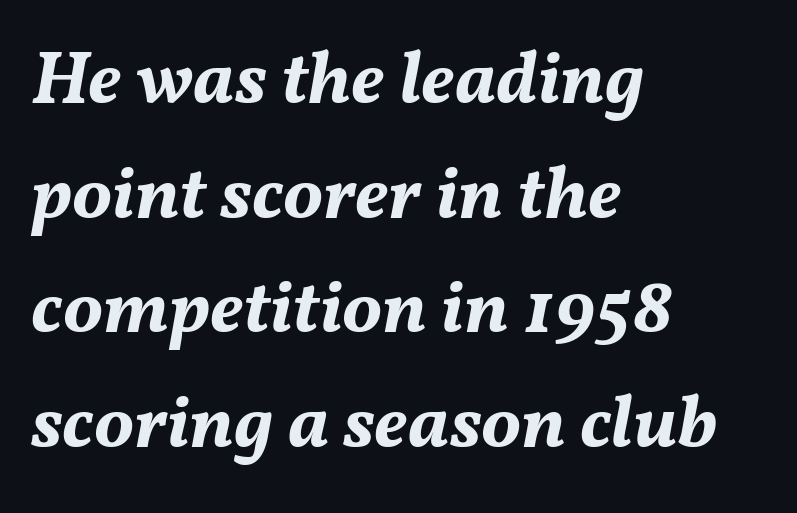
Q: Is the text bold? A: Yes.
Q: Is the text italic (slanted)? A: Yes, it leans right by about 11 degrees.
Q: Is the text underlined? A: No.
Q: How is the paragraph aligned? A: Left-aligned.
Q: Is the spacing between letters normal or unusually wide? A: Normal.
Q: Is the spacing between lines tight, normal or loose? A: Normal.
Q: Width (condensed, normal, or wide)? A: Normal.
Q: Stroke contrast? A: Medium.
Q: x-height? A: Medium.
Q: Monospaced? A: No.
